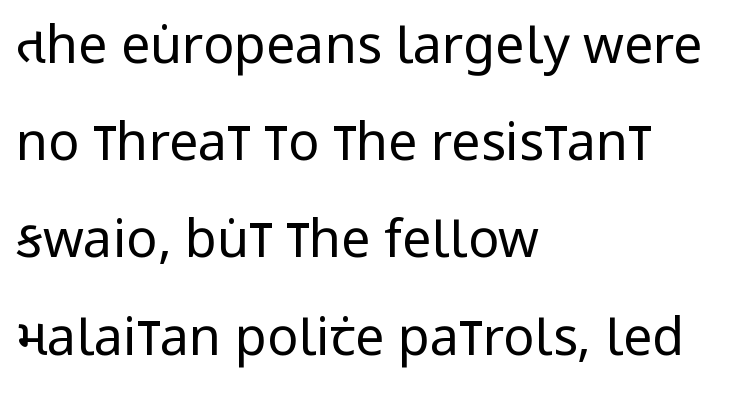
These lines were composed using upright roman letters. Is the letter spacing exaggerated? No — it looks like the ordinary default. On a weight scale, this lands at 450 or below. No word sits above an underline. The font family rendered here belongs to the sans-serif group.
